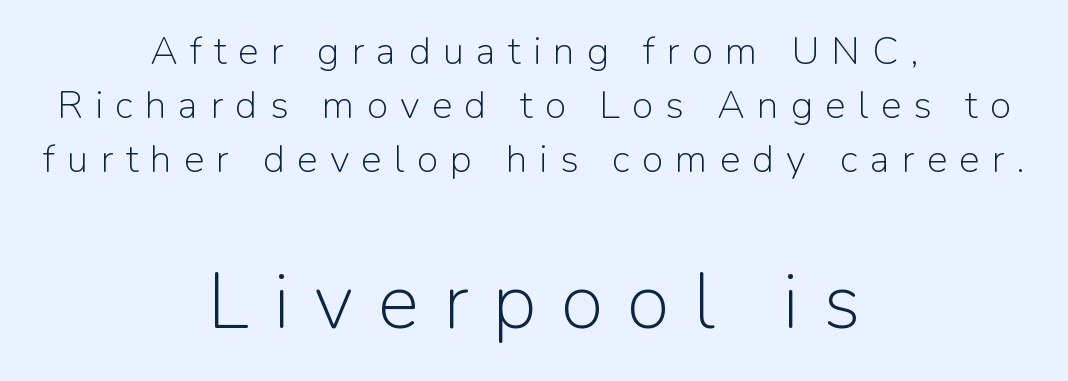
{"serif": "no", "italic": "no", "bold": "no", "weight": "light", "width": "normal", "stroke_contrast": "low", "x_height": "medium", "monospaced": "no", "underline": "no", "align": "center", "line_spacing": "normal", "line_spacing_ratio": 1.39, "letter_spacing": "wide", "letter_spacing_em": 0.31, "larger_block": "second", "size_ratio": 2.0, "glyph_px": 78}
